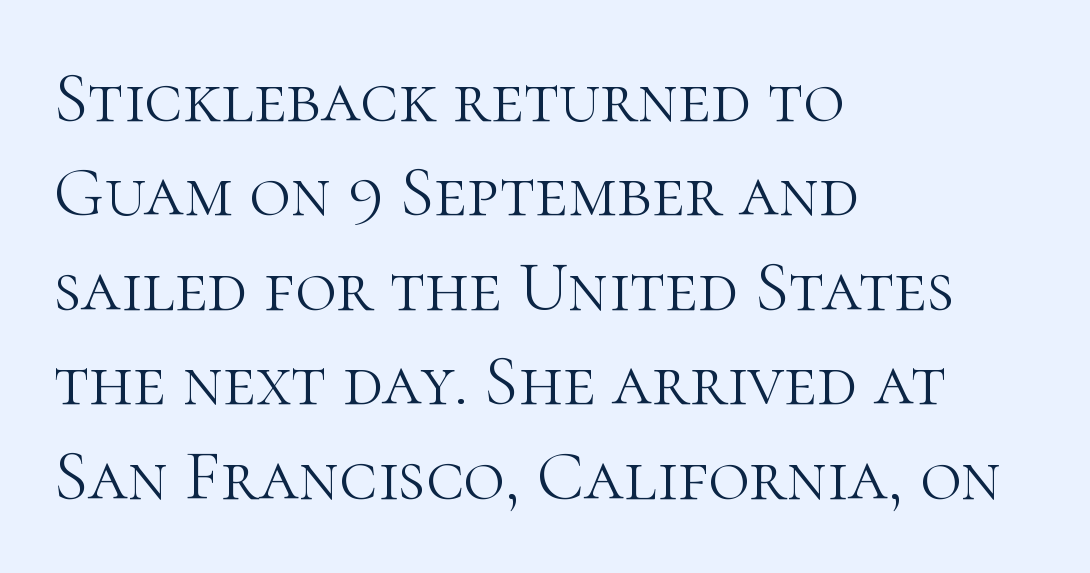
The image shows 71 px light serif type, upright; set left-aligned, normal line spacing (1.33x), normal letter spacing, not underlined; high stroke contrast and a medium x-height.
